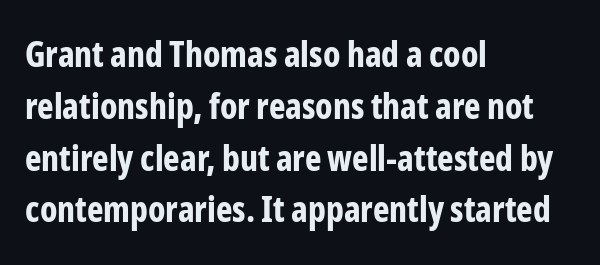
Q: Is the text bold? A: Yes.
Q: Is the text italic (slanted)? A: No, it is upright.
Q: Is the typeface a serif or a sans-serif typeface? A: Sans-serif.
Q: Is the text underlined? A: No.
Q: How is the paragraph aligned? A: Left-aligned.
Q: Is the spacing between letters normal or unusually wide? A: Normal.
Q: Is the spacing between lines tight, normal or loose? A: Normal.
Q: Width (condensed, normal, or wide)? A: Condensed.
Q: Stroke contrast? A: Low.
Q: x-height? A: Medium.
Q: Monospaced? A: No.
